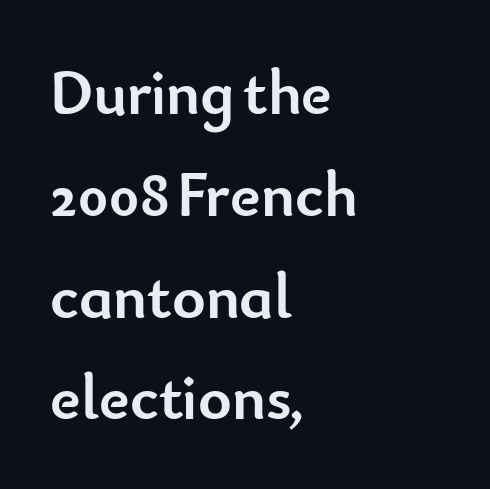
Q: Is the text bold? A: Yes.
Q: Is the text italic (slanted)? A: No, it is upright.
Q: Is the typeface a serif or a sans-serif typeface? A: Sans-serif.
Q: Is the text underlined? A: No.
Q: How is the paragraph aligned? A: Left-aligned.
Q: Is the spacing between letters normal or unusually wide? A: Normal.
Q: Is the spacing between lines tight, normal or loose? A: Normal.
Q: Width (condensed, normal, or wide)? A: Normal.
Q: Stroke contrast? A: Low.
Q: x-height? A: Small.
Q: Monospaced? A: No.
